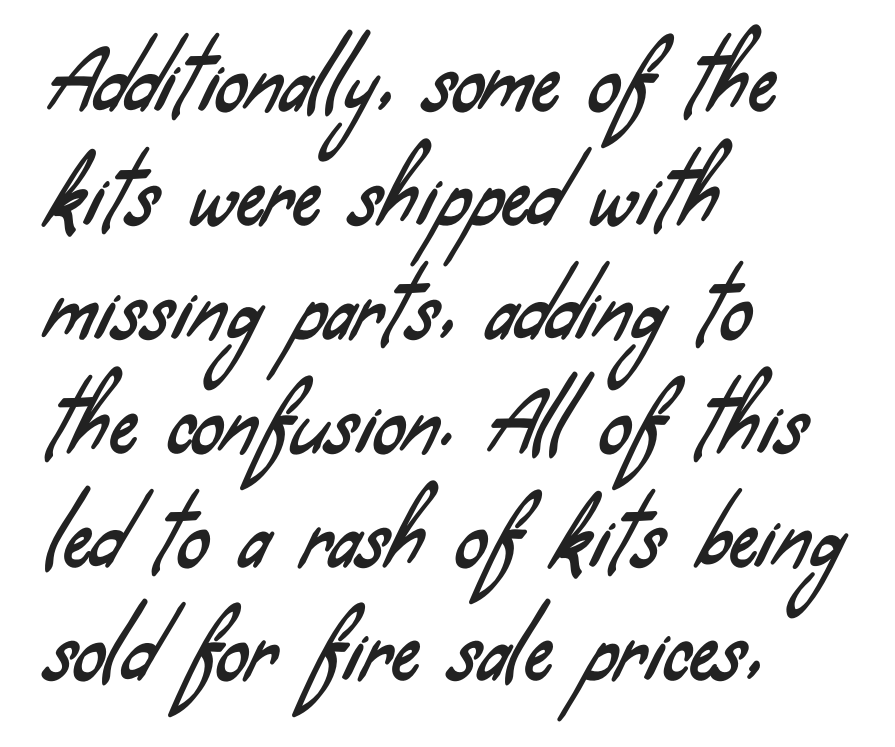
Q: Is the typeface a serif or a sans-serif typeface? A: Sans-serif.
Q: Is the text underlined? A: No.
Q: How is the paragraph aligned? A: Left-aligned.
Q: Is the spacing between letters normal or unusually wide? A: Normal.
Q: Is the spacing between lines tight, normal or loose? A: Normal.
Q: Width (condensed, normal, or wide)? A: Condensed.
Q: Stroke contrast? A: Low.
Q: x-height? A: Small.
Q: Monospaced? A: No.
